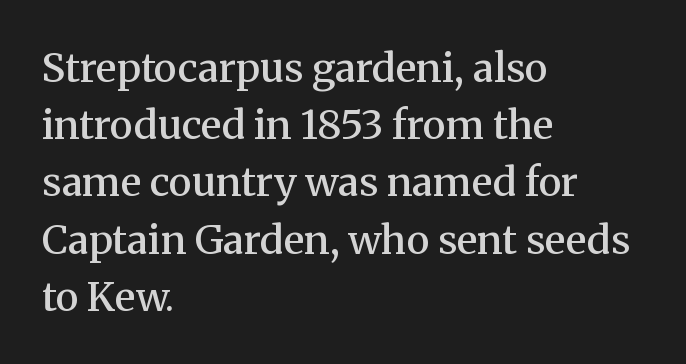
Q: Is the text bold? A: Semi-bold.
Q: Is the text italic (slanted)? A: No, it is upright.
Q: Is the typeface a serif or a sans-serif typeface? A: Serif.
Q: Is the text underlined? A: No.
Q: How is the paragraph aligned? A: Left-aligned.
Q: Is the spacing between letters normal or unusually wide? A: Normal.
Q: Is the spacing between lines tight, normal or loose? A: Normal.
Q: Width (condensed, normal, or wide)? A: Normal.
Q: Stroke contrast? A: Medium.
Q: x-height? A: Medium.
Q: Monospaced? A: No.
